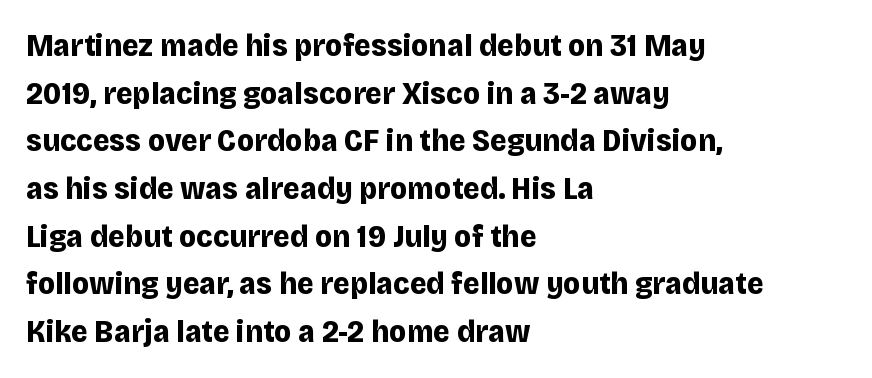
{"serif": "no", "italic": "no", "bold": "yes", "weight": "bold", "width": "normal", "stroke_contrast": "low", "x_height": "large", "monospaced": "no", "underline": "no", "align": "left", "line_spacing": "normal", "line_spacing_ratio": 1.49, "letter_spacing": "normal", "letter_spacing_em": 0.0, "glyph_px": 32}
